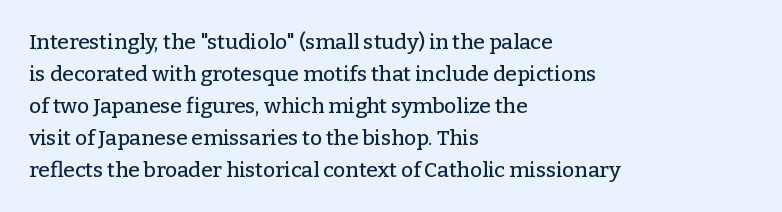
Q: Is the text italic (slanted)? A: No, it is upright.
Q: Is the text underlined? A: No.
Q: How is the paragraph aligned? A: Left-aligned.
Q: Is the spacing between letters normal or unusually wide? A: Normal.
Q: Is the spacing between lines tight, normal or loose? A: Normal.
